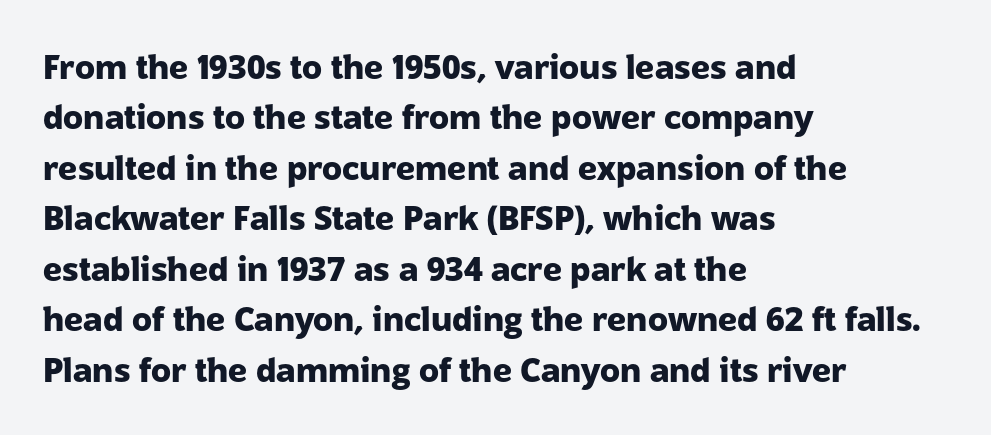
{"serif": "no", "italic": "no", "bold": "yes", "weight": "heavy", "width": "normal", "stroke_contrast": "low", "x_height": "medium", "monospaced": "no", "underline": "no", "align": "left", "line_spacing": "normal", "line_spacing_ratio": 1.53, "letter_spacing": "normal", "letter_spacing_em": 0.0, "glyph_px": 33}
